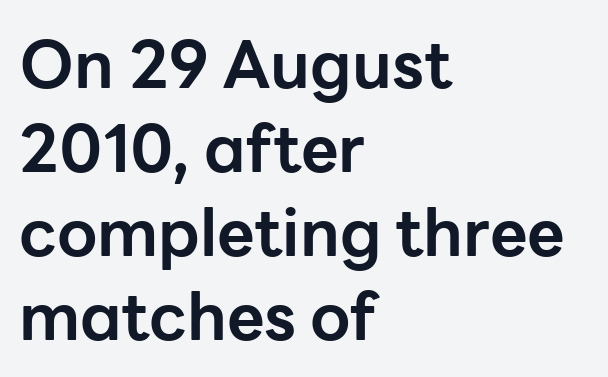
{"serif": "no", "italic": "no", "bold": "yes", "weight": "bold", "width": "normal", "stroke_contrast": "low", "x_height": "medium", "monospaced": "no", "underline": "no", "align": "left", "line_spacing": "normal", "line_spacing_ratio": 1.29, "letter_spacing": "normal", "letter_spacing_em": 0.0, "glyph_px": 65}
